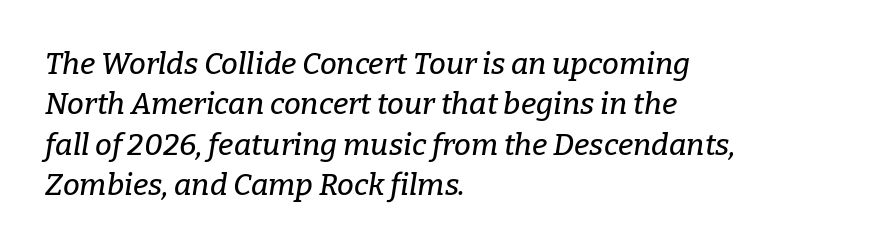
When letters slant like this, we call the style italic. This sample has the flowing, uneven cadence of proportional lettering. Unmarked baselines from the first word to the last. This rendering leaves character spacing at its baseline value. Font category for this specimen: serif. Line starts are locked; line ends wander.
